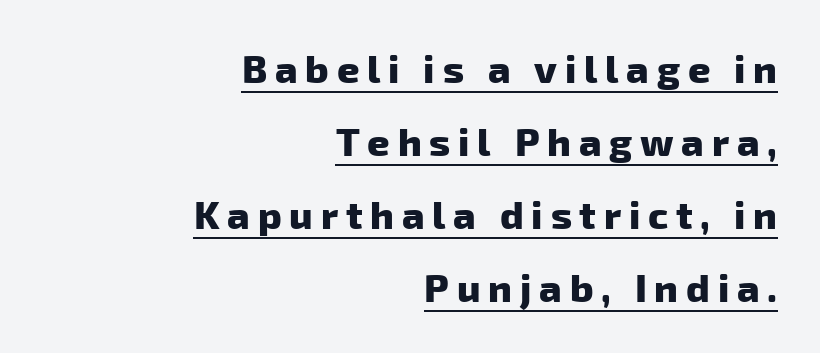
Q: Is the text bold? A: Yes.
Q: Is the typeface a serif or a sans-serif typeface? A: Sans-serif.
Q: Is the text underlined? A: Yes.
Q: How is the paragraph aligned? A: Right-aligned.
Q: Is the spacing between letters normal or unusually wide? A: Unusually wide.
Q: Width (condensed, normal, or wide)? A: Normal.
Q: Stroke contrast? A: Low.
Q: x-height? A: Medium.
Q: Monospaced? A: No.
